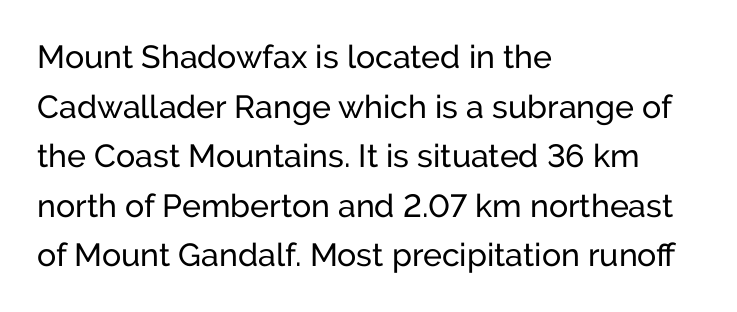
Q: Is the text italic (slanted)? A: No, it is upright.
Q: Is the typeface a serif or a sans-serif typeface? A: Sans-serif.
Q: Is the text underlined? A: No.
Q: How is the paragraph aligned? A: Left-aligned.
Q: Is the spacing between letters normal or unusually wide? A: Normal.
Q: Is the spacing between lines tight, normal or loose? A: Normal.
Q: Width (condensed, normal, or wide)? A: Normal.
Q: Stroke contrast? A: Low.
Q: x-height? A: Medium.
Q: Monospaced? A: No.
